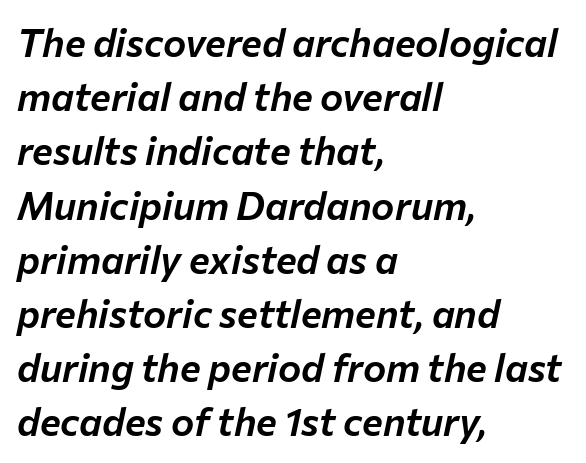
The paragraph shown leans on its left margin. Here the designer chose a conventional face with non-uniform glyph widths. Default kerning and tracking; the words read as compact shapes. Notice how the stems are inclined rather than vertical — that's the hallmark of italics. Words float on clear page, feet unadorned. Regarding leading, the lines here are spaced in the standard way.
